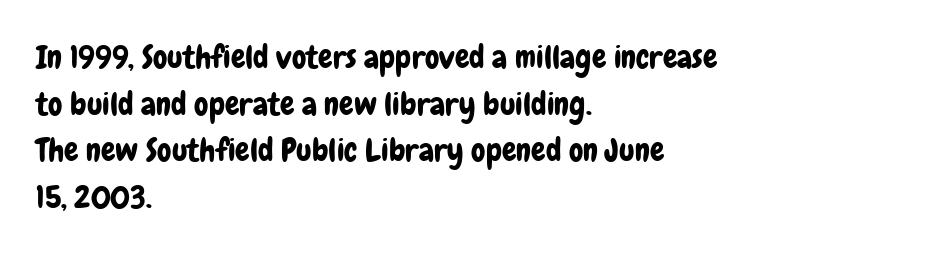
These lines are rendered in a variable-pitch font. Look at the tracking — it's just the regular setting, nothing added. When letters stand straight like this, we call the style roman or upright. Anything drawn beneath the words? Only blank space.
